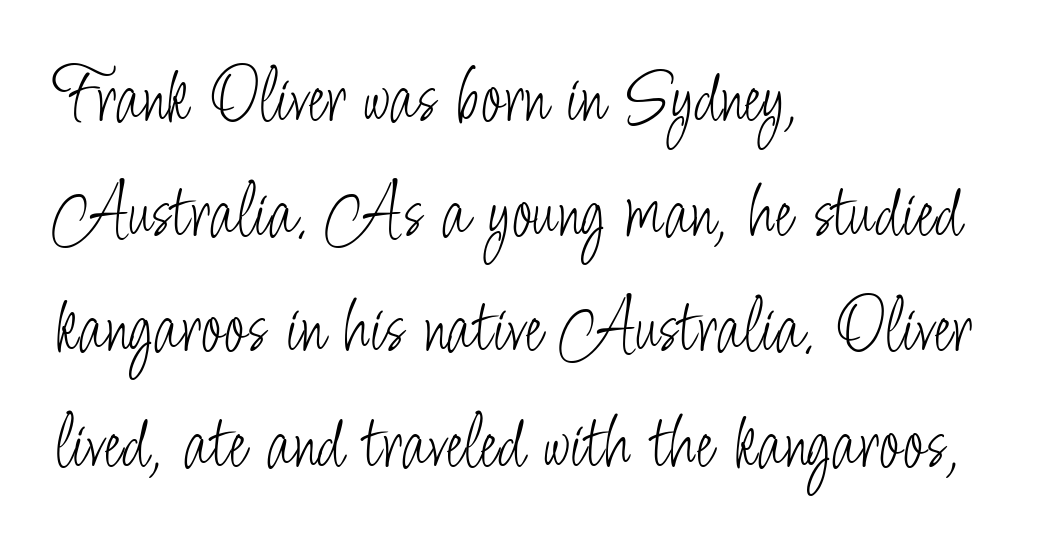
Classification — sans serif. Weight: in the light-to-regular range. Letter spacing: default. A clean baseline with only descenders dipping below it. Here the designer chose a conventional face with non-uniform glyph widths.
